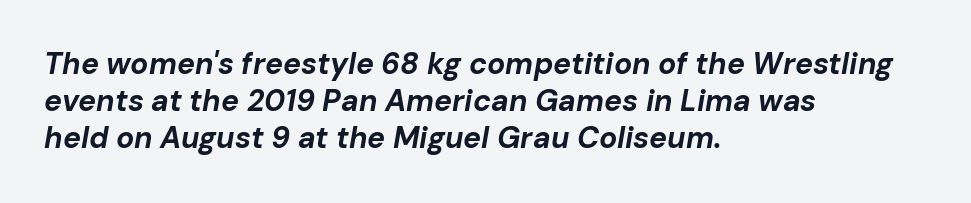
Q: Is the text bold? A: Yes.
Q: Is the text italic (slanted)? A: Yes, it leans right by about 10 degrees.
Q: Is the text underlined? A: No.
Q: How is the paragraph aligned? A: Left-aligned.
Q: Is the spacing between letters normal or unusually wide? A: Normal.
Q: Width (condensed, normal, or wide)? A: Normal.
Q: Stroke contrast? A: Low.
Q: x-height? A: Medium.
Q: Monospaced? A: No.
